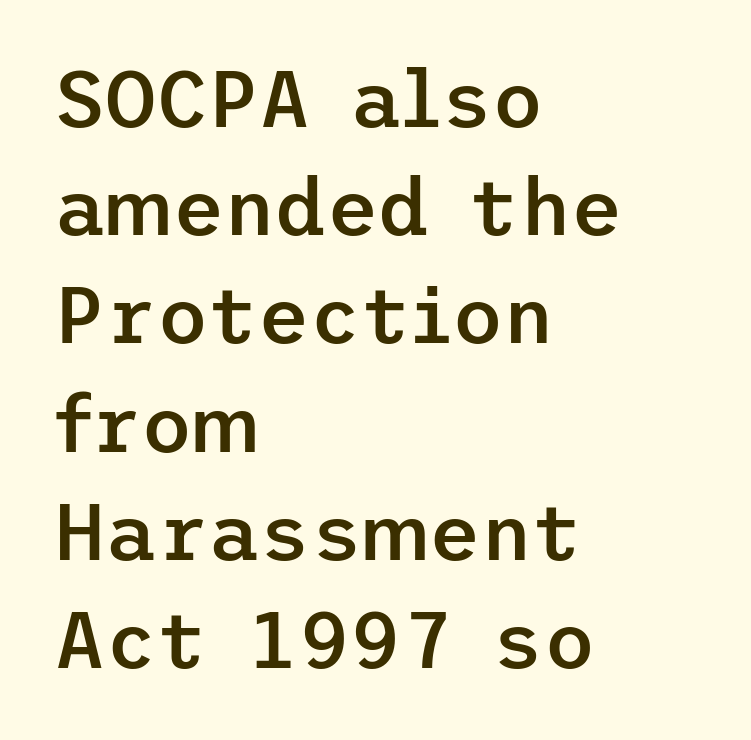
{"serif": "no", "italic": "no", "bold": "semi", "weight": "semibold", "width": "normal", "stroke_contrast": "low", "x_height": "medium", "underline": "no", "align": "left", "line_spacing": "normal", "line_spacing_ratio": 1.37, "letter_spacing": "normal", "letter_spacing_em": 0.0, "glyph_px": 79}
